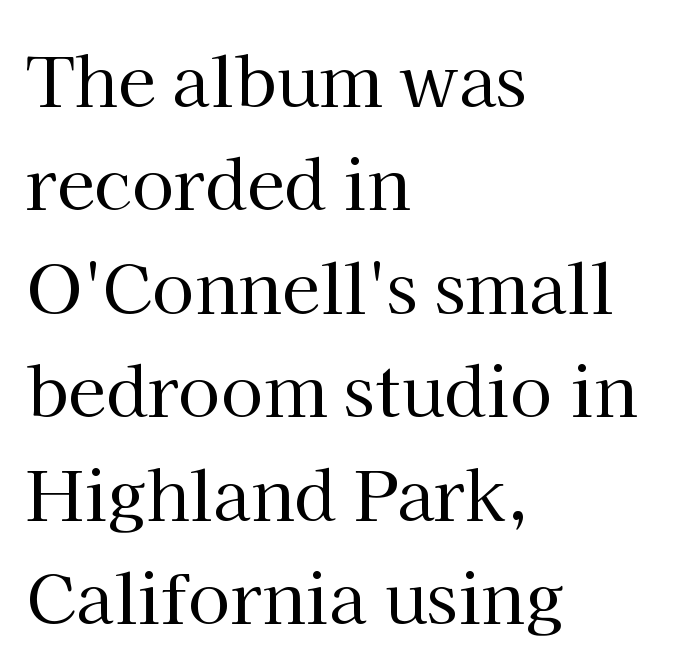
Q: Is the text bold? A: No.
Q: Is the text italic (slanted)? A: No, it is upright.
Q: Is the typeface a serif or a sans-serif typeface? A: Serif.
Q: Is the text underlined? A: No.
Q: How is the paragraph aligned? A: Left-aligned.
Q: Is the spacing between letters normal or unusually wide? A: Normal.
Q: Is the spacing between lines tight, normal or loose? A: Normal.
Q: Width (condensed, normal, or wide)? A: Normal.
Q: Stroke contrast? A: High.
Q: x-height? A: Medium.
Q: Monospaced? A: No.
